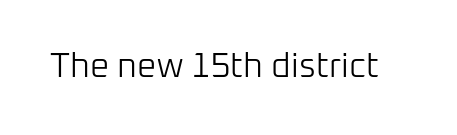
Letters have the restrained weight of plain body copy at most. This sample uses an upright cut, with every glyph sitting square on the baseline. Default kerning and tracking; the words read as compact shapes. The gap between lines stays unmarked.
